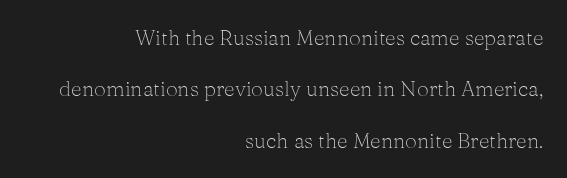
{"italic": "no", "bold": "no", "underline": "no", "align": "right", "line_spacing": "loose", "line_spacing_ratio": 2.45, "letter_spacing": "normal", "letter_spacing_em": 0.0, "glyph_px": 21}
